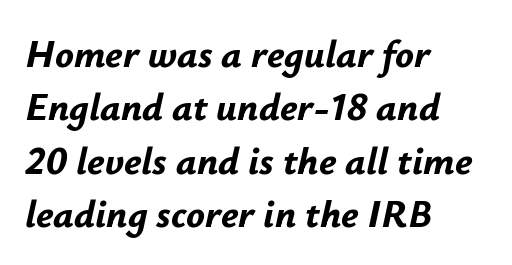
The image shows 39 px bold type, italic (leaning right); set left-aligned, normal line spacing (1.37x), normal letter spacing, not underlined; low stroke contrast and a small x-height.
